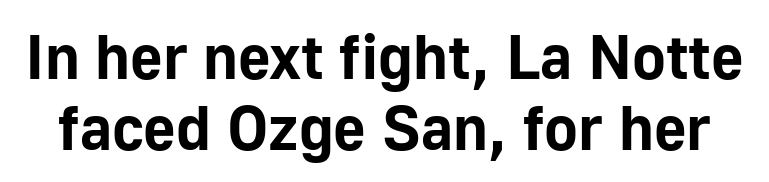
Q: Is the text bold? A: Yes.
Q: Is the text italic (slanted)? A: No, it is upright.
Q: Is the typeface a serif or a sans-serif typeface? A: Sans-serif.
Q: Is the text underlined? A: No.
Q: Is the spacing between letters normal or unusually wide? A: Normal.
Q: Is the spacing between lines tight, normal or loose? A: Tight.
Q: Width (condensed, normal, or wide)? A: Normal.
Q: Stroke contrast? A: Low.
Q: x-height? A: Medium.
Q: Monospaced? A: No.
